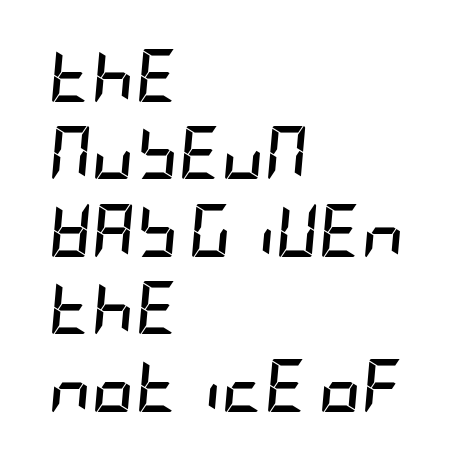
{"italic": "yes", "lean": "right", "slant_degrees": 5, "bold": "yes", "weight": "semibold", "width": "condensed", "stroke_contrast": "low", "x_height": "large", "underline": "no", "align": "left", "line_spacing": "normal", "line_spacing_ratio": 1.46, "letter_spacing": "normal", "letter_spacing_em": 0.0, "glyph_px": 53}
